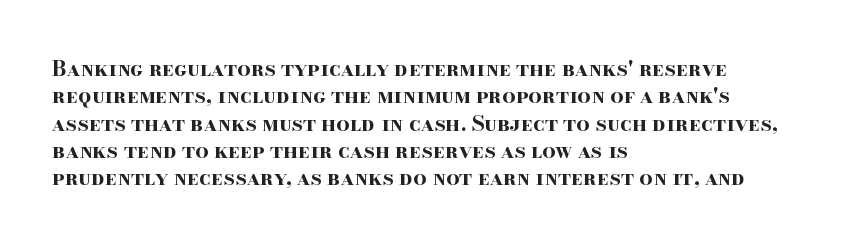
Q: Is the text bold? A: Yes.
Q: Is the text italic (slanted)? A: No, it is upright.
Q: Is the text underlined? A: No.
Q: How is the paragraph aligned? A: Left-aligned.
Q: Is the spacing between letters normal or unusually wide? A: Normal.
Q: Is the spacing between lines tight, normal or loose? A: Normal.
